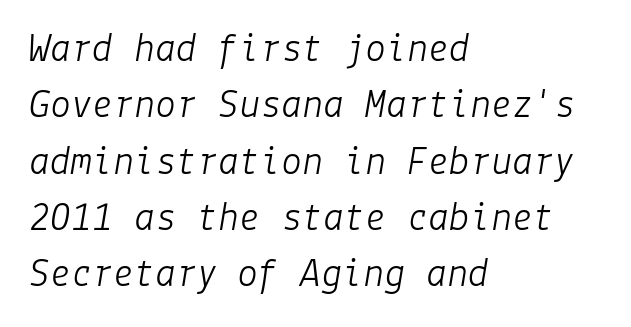
The image shows 42 px light type, italic (leaning right); set left-aligned, normal line spacing (1.34x), normal letter spacing, not underlined; low stroke contrast and a medium x-height.
